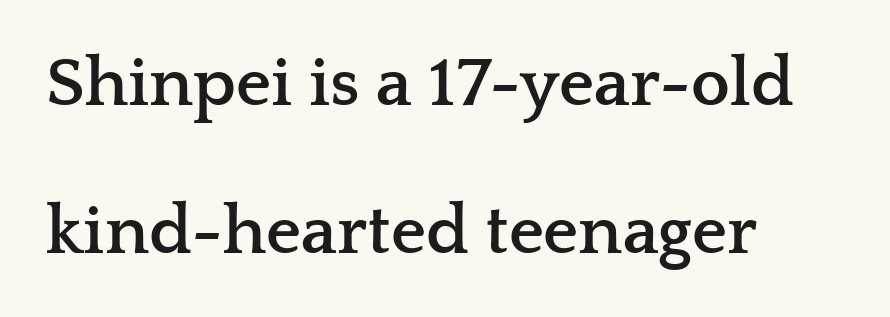
The space beneath each line is pristine and unruled. Casual observation: everything's shoved over to the left. Compared with typical body copy, the letter spacing here is the same. Whoever set this chose breathing room over compactness in the vertical rhythm. Chunky letters — that's bold for sure.
